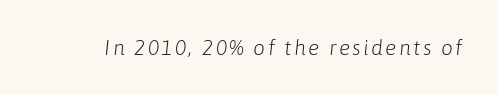
Q: Is the text bold? A: No.
Q: Is the text italic (slanted)? A: Yes, it leans right by about 6 degrees.
Q: Is the text underlined? A: No.
